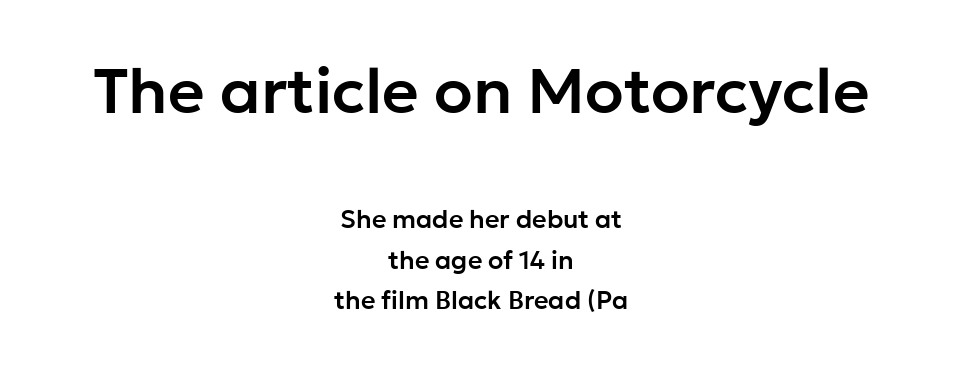
The image shows 63 px sans-serif type, upright; set centered, normal line spacing (1.62x), normal letter spacing, not underlined; the first (top) block is 2.52x larger; low stroke contrast and a medium x-height.
